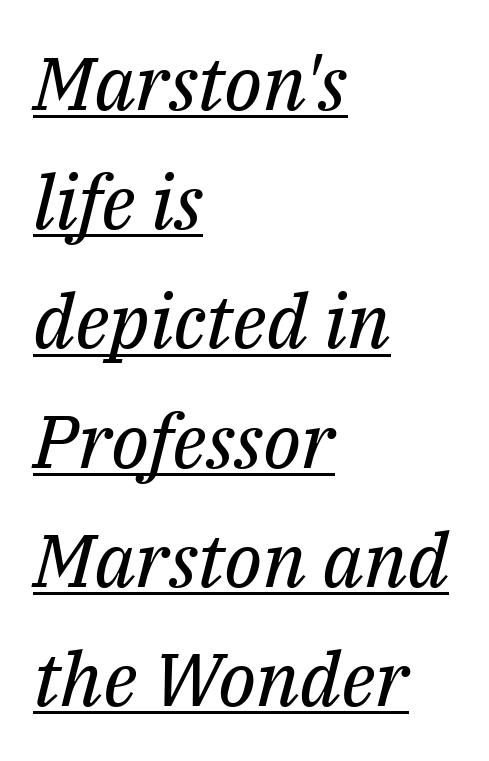
The image shows 75 px regular-weight serif type, italic (leaning right); set left-aligned, normal line spacing (1.59x), normal letter spacing, underlined; medium stroke contrast and a medium x-height.
